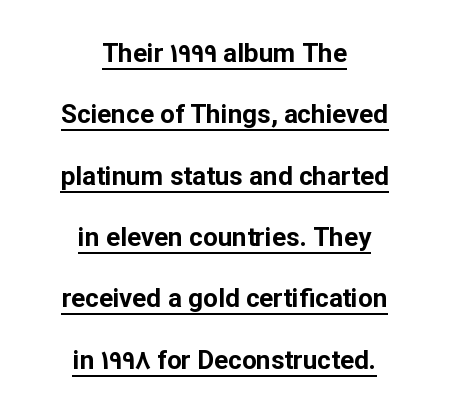
The image shows 26 px bold type, upright; set centered, loose line spacing (2.36x), normal letter spacing, underlined.
